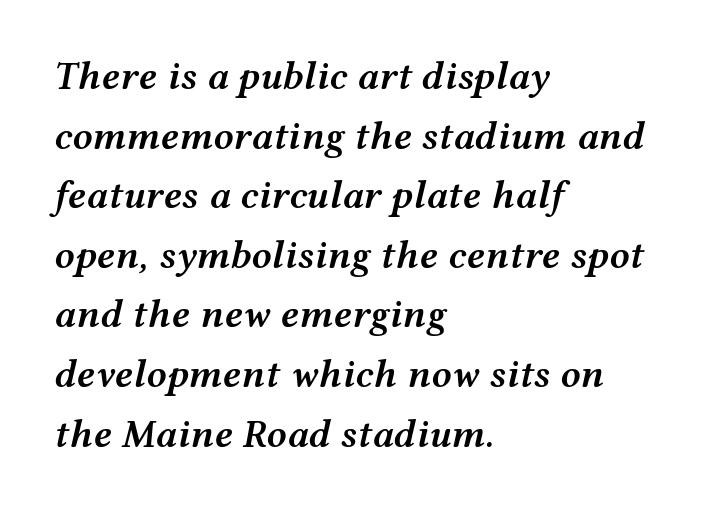
The image shows 40 px semibold, wide type, italic (leaning right); set left-aligned, normal line spacing (1.49x), normal letter spacing, not underlined; medium stroke contrast and a medium x-height.
